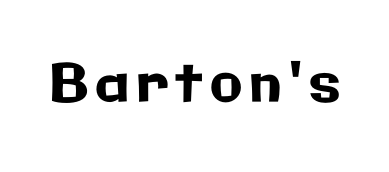
Q: Is the text italic (slanted)? A: No, it is upright.
Q: Is the typeface a serif or a sans-serif typeface? A: Sans-serif.
Q: Is the text underlined? A: No.
Q: Width (condensed, normal, or wide)? A: Normal.
Q: Stroke contrast? A: Low.
Q: x-height? A: Medium.
Q: Monospaced? A: No.
